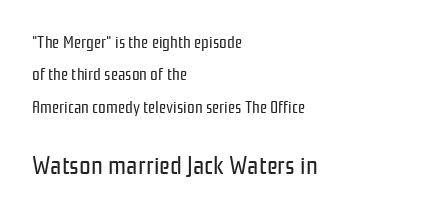
Q: Is the text bold? A: No.
Q: Is the text italic (slanted)? A: No, it is upright.
Q: Is the text underlined? A: No.
Q: How is the paragraph aligned? A: Left-aligned.
Q: Is the spacing between letters normal or unusually wide? A: Normal.
Q: Is the spacing between lines tight, normal or loose? A: Loose.
Q: Which block of text is set in a larger size, the first (top) or the second (bottom)? A: The second (bottom) one.
